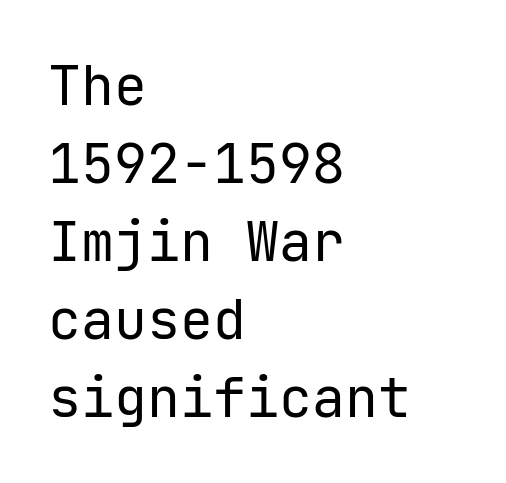
What's the leading like? Ordinary, nothing unusual. Caption: standard tracking, unaltered. The font family rendered here belongs to the sans-serif group. Weight class: somewhere from thin through regular. Posture: straight, roman, zero tilt. Just letters on the line, the space beneath them empty.
